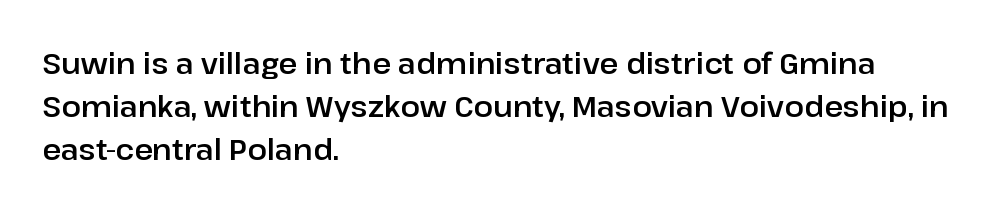
The image shows 29 px sans-serif type, upright; set left-aligned, normal line spacing (1.49x), normal letter spacing, not underlined; low stroke contrast and a medium x-height.
